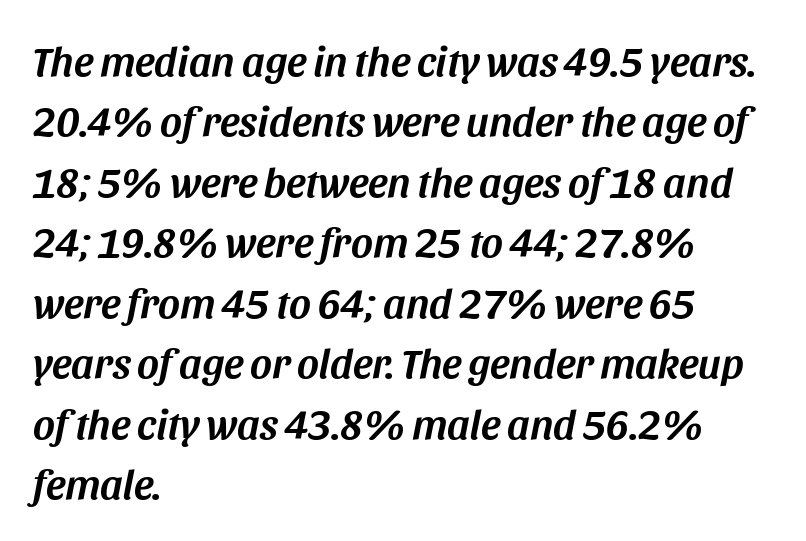
The image shows 42 px text type, italic (leaning right); set left-aligned, normal line spacing (1.44x), normal letter spacing, not underlined; medium stroke contrast and a large x-height.
